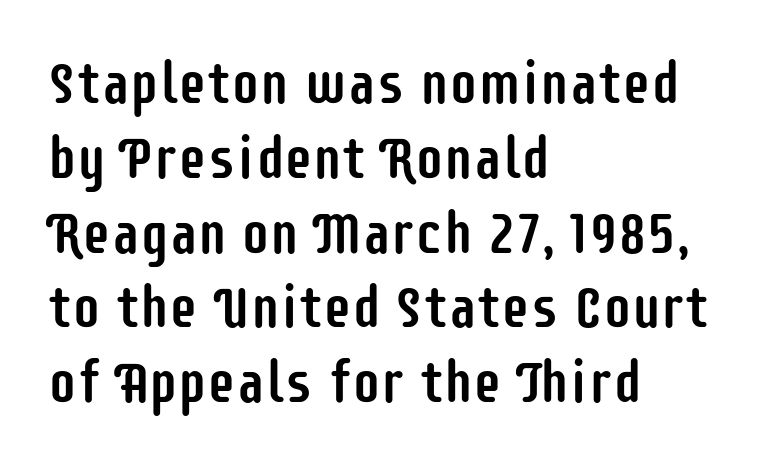
The image shows 58 px condensed sans-serif type, upright; set left-aligned, normal line spacing (1.29x), normal letter spacing, not underlined; low stroke contrast and a large x-height.
